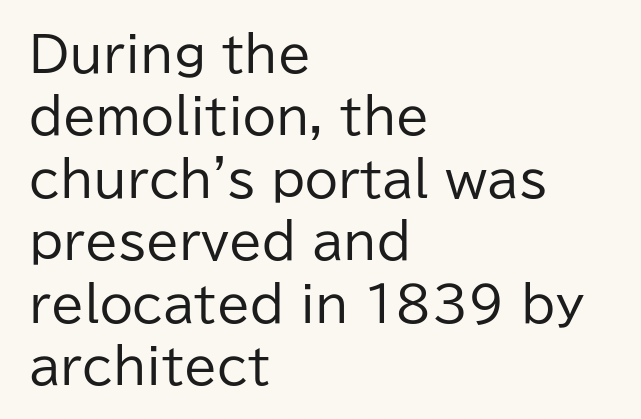
You can tell from the bare stems that sans-serif type was used. Each letter keeps its own natural width here, so spacing adapts to shape. A student would call this left alignment; a typographer would say flush left, rag right. The type is set solid horizontally, with unmodified tracking. Every stem runs plumb, perpendicular to the baseline. Plain, unruled lines of type.
